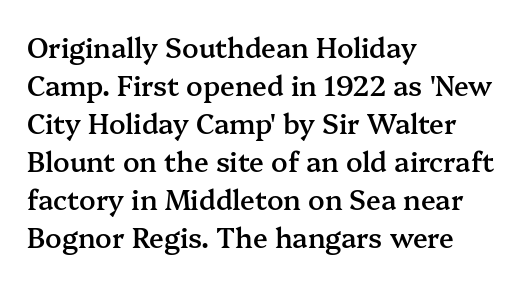
The lines sit at an ordinary, default distance from one another. Compared with typical body copy, the letter spacing here is the same. Casual observation: everything's shoved over to the left. The lettering stays uniformly vertical, giving the passage a roman look.
